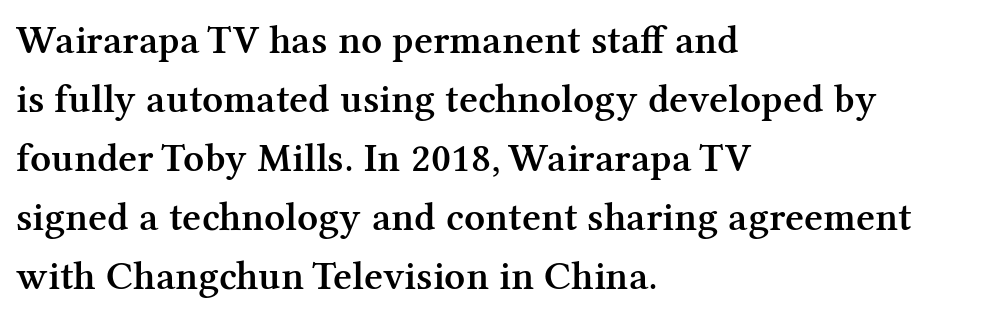
{"serif": "yes", "italic": "no", "bold": "semi", "weight": "semibold", "width": "normal", "stroke_contrast": "medium", "x_height": "medium", "monospaced": "no", "underline": "no", "align": "left", "line_spacing": "normal", "line_spacing_ratio": 1.44, "letter_spacing": "normal", "letter_spacing_em": 0.0, "glyph_px": 41}
